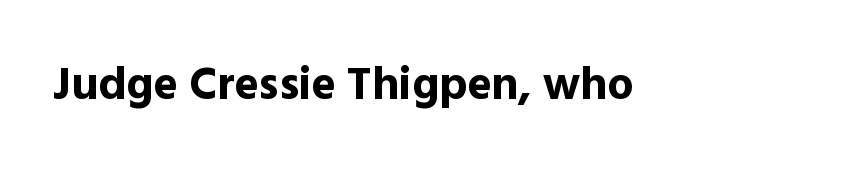
Q: Is the text bold? A: Yes.
Q: Is the text italic (slanted)? A: No, it is upright.
Q: Is the typeface a serif or a sans-serif typeface? A: Sans-serif.
Q: Is the text underlined? A: No.
Q: Is the spacing between letters normal or unusually wide? A: Normal.
Q: Width (condensed, normal, or wide)? A: Normal.
Q: x-height? A: Medium.
Q: Monospaced? A: No.
